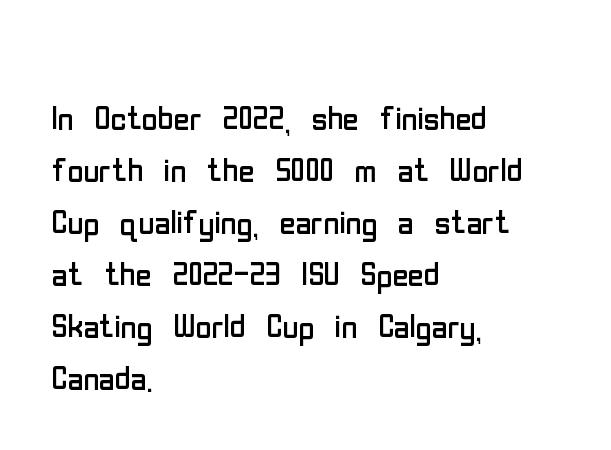
{"serif": "no", "italic": "no", "bold": "no", "weight": "regular", "width": "condensed", "stroke_contrast": "low", "x_height": "medium", "monospaced": "no", "underline": "no", "align": "left", "line_spacing_ratio": 1.21, "letter_spacing": "normal", "letter_spacing_em": 0.0, "glyph_px": 43}
